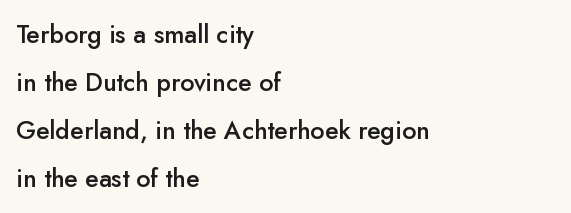
Q: Is the text bold? A: Semi-bold.
Q: Is the text italic (slanted)? A: No, it is upright.
Q: Is the text underlined? A: No.
Q: How is the paragraph aligned? A: Left-aligned.
Q: Is the spacing between letters normal or unusually wide? A: Normal.
Q: Is the spacing between lines tight, normal or loose? A: Loose.
